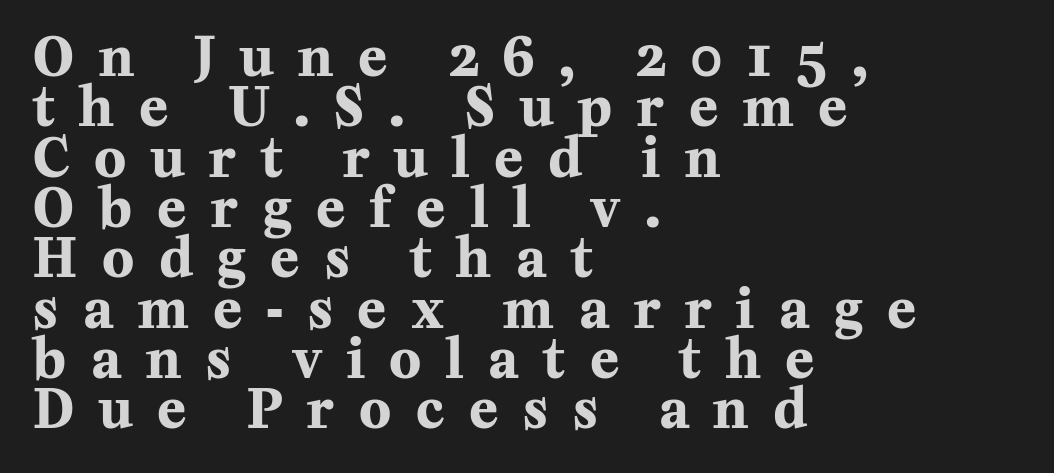
{"serif": "yes", "italic": "no", "bold": "yes", "weight": "bold", "width": "normal", "stroke_contrast": "medium", "x_height": "medium", "monospaced": "no", "underline": "no", "align": "left", "line_spacing": "tight", "line_spacing_ratio": 0.95, "letter_spacing": "wide", "letter_spacing_em": 0.47, "glyph_px": 53}
